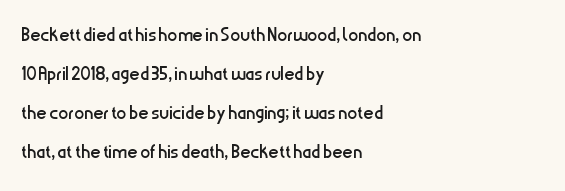
The space between consecutive lines is moderate. In terms of letterspacing, this is plain default setting. This rendering features lettering with no underline. Is the stroke heavy? The answer is a plain regular-or-lighter.
